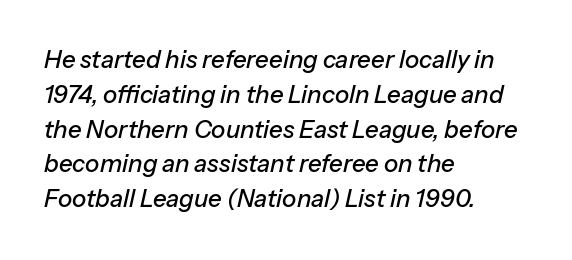
The image shows 24 px text type, italic (leaning right); set left-aligned, normal line spacing (1.45x), normal letter spacing, not underlined.
